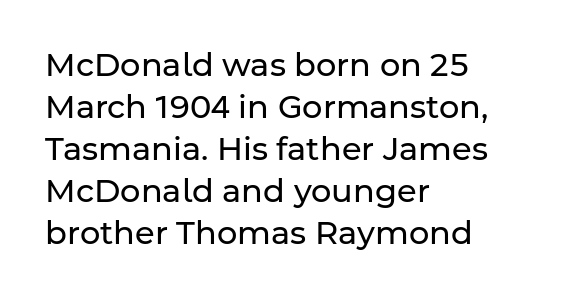
The image shows 32 px regular-weight sans-serif type, upright; set left-aligned, normal line spacing (1.31x), normal letter spacing, not underlined; low stroke contrast and a medium x-height.
